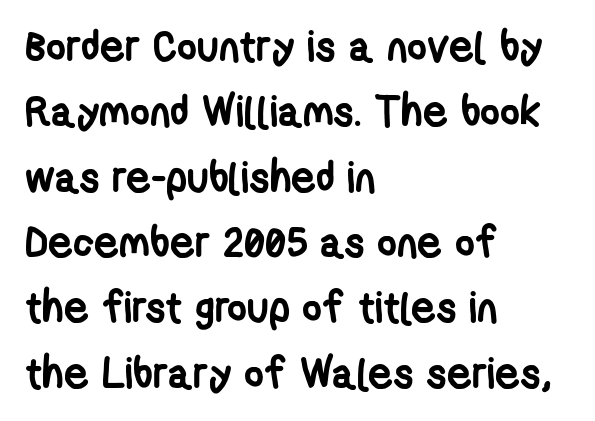
The image shows 43 px semibold, condensed sans-serif type; set left-aligned, normal line spacing (1.52x), normal letter spacing, not underlined; low stroke contrast and a medium x-height.
